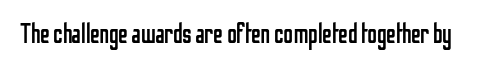
Has an underline been added? It has not. The type is set solid horizontally, with unmodified tracking. The characters are drawn with everyday or finer stroke widths. Every character sits straight up, as roman type does.
